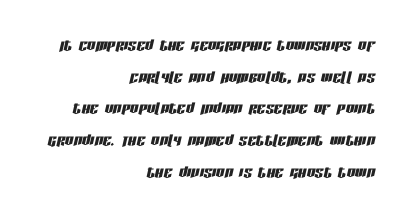
These lines keep a tight, regular rhythm from letter to letter. The string is rendered with underlining switched off. Vertically, the passage feels balanced, rows spaced as you'd expect. Compared with ordinary roman type, these characters are visibly tilted.
